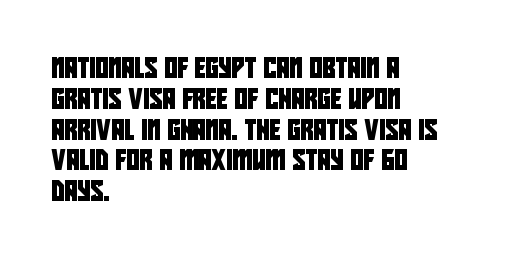
{"underline": "no", "align": "left", "line_spacing": "normal", "line_spacing_ratio": 1.54, "letter_spacing": "normal", "letter_spacing_em": 0.0, "glyph_px": 20}
